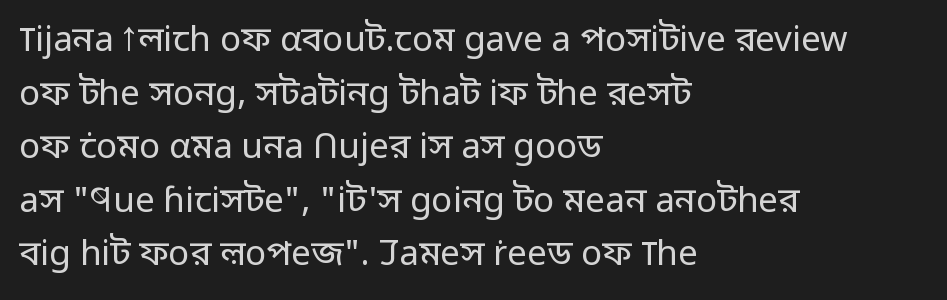
{"serif": "no", "italic": "no", "bold": "no", "weight": "regular", "width": "normal", "stroke_contrast": "low", "x_height": "medium", "monospaced": "no", "underline": "no", "align": "left", "line_spacing": "normal", "line_spacing_ratio": 1.53, "letter_spacing": "normal", "letter_spacing_em": 0.0, "glyph_px": 35}
